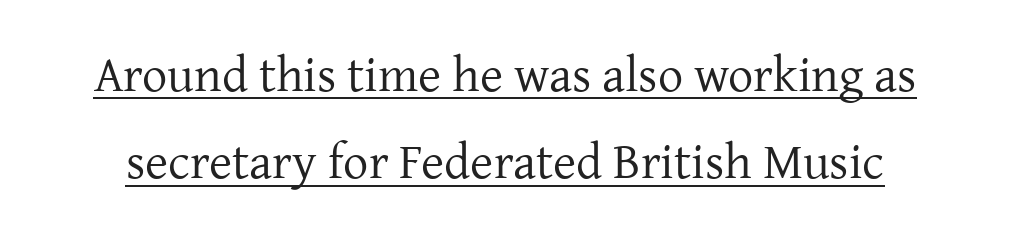
The image shows 50 px regular-weight serif type, upright; set line spacing 1.75x, normal letter spacing, underlined; low stroke contrast and a medium x-height.
